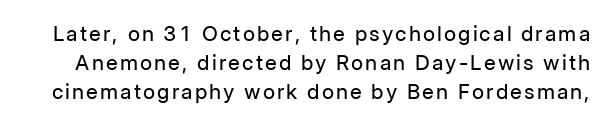
{"italic": "no", "bold": "no", "underline": "no", "line_spacing": "normal", "line_spacing_ratio": 1.38, "glyph_px": 21}
